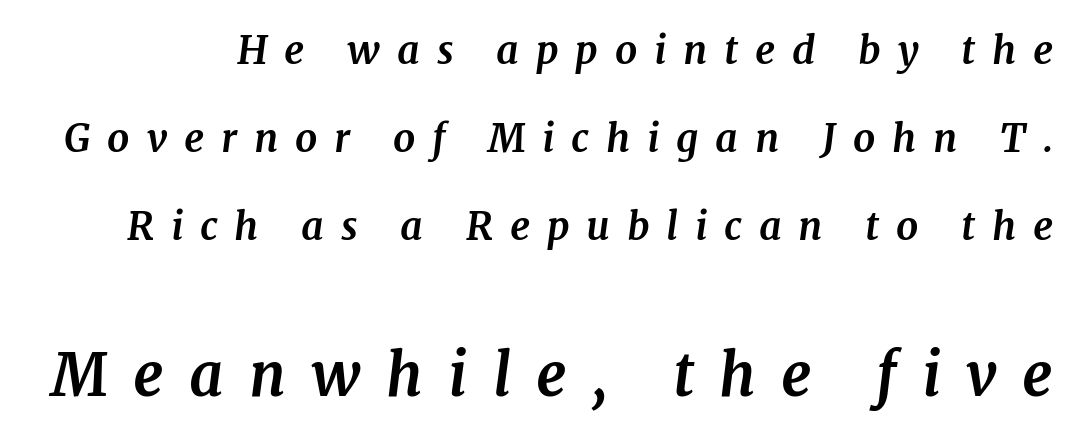
Note the varied advance widths — an 'i' is clearly narrower than an 'm'. Strong, thick strokes mark this as bold type. The rendering applies a slant to the glyphs. You can tell from the footed stems that serif type was used. These two chunks differ in scale, with the bottom chunk taking the larger measure.
